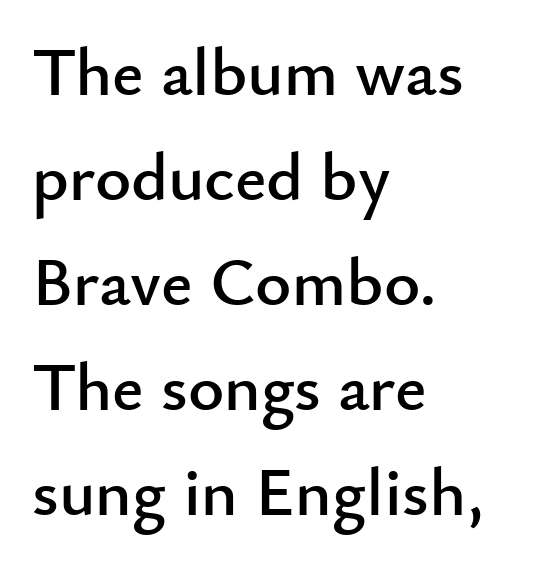
Q: Is the text italic (slanted)? A: No, it is upright.
Q: Is the typeface a serif or a sans-serif typeface? A: Sans-serif.
Q: Is the text underlined? A: No.
Q: How is the paragraph aligned? A: Left-aligned.
Q: Is the spacing between letters normal or unusually wide? A: Normal.
Q: Is the spacing between lines tight, normal or loose? A: Normal.
Q: Width (condensed, normal, or wide)? A: Normal.
Q: Stroke contrast? A: Low.
Q: x-height? A: Small.
Q: Monospaced? A: No.
